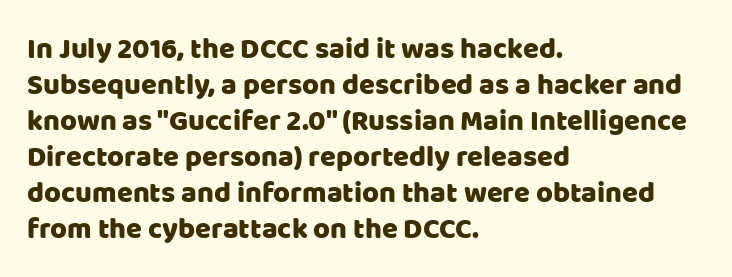
Q: Is the text italic (slanted)? A: No, it is upright.
Q: Is the typeface a serif or a sans-serif typeface? A: Sans-serif.
Q: Is the text underlined? A: No.
Q: How is the paragraph aligned? A: Left-aligned.
Q: Is the spacing between letters normal or unusually wide? A: Normal.
Q: Width (condensed, normal, or wide)? A: Normal.
Q: Stroke contrast? A: Low.
Q: x-height? A: Large.
Q: Monospaced? A: No.
